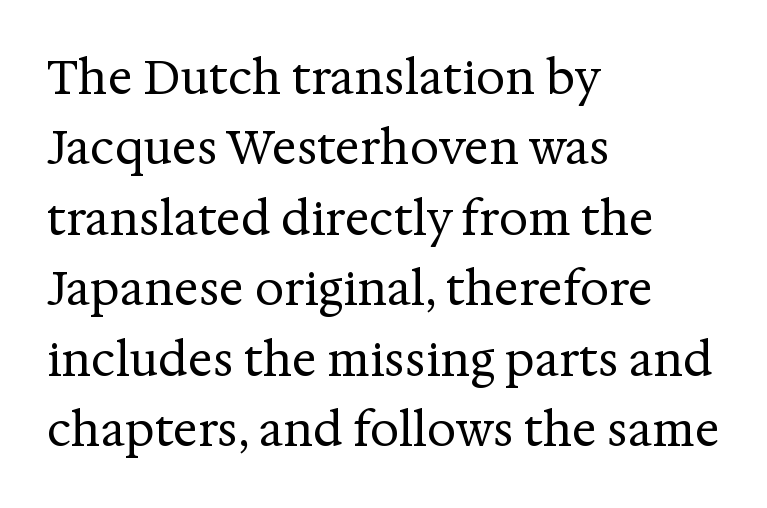
{"serif": "yes", "italic": "no", "bold": "no", "weight": "regular", "width": "normal", "stroke_contrast": "medium", "x_height": "medium", "monospaced": "no", "underline": "no", "align": "left", "line_spacing": "normal", "line_spacing_ratio": 1.53, "letter_spacing": "normal", "letter_spacing_em": 0.0, "glyph_px": 46}
